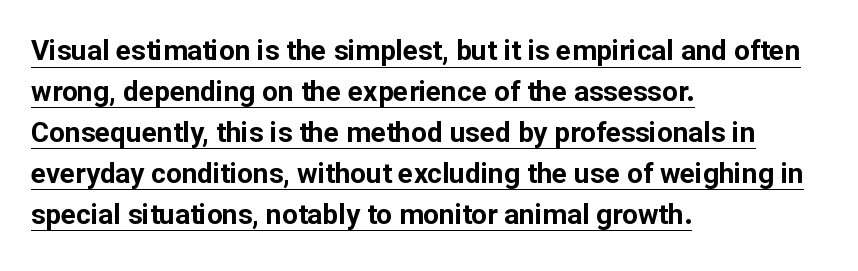
{"serif": "no", "italic": "no", "bold": "yes", "weight": "bold", "width": "normal", "stroke_contrast": "low", "x_height": "medium", "monospaced": "no", "underline": "yes", "align": "left", "line_spacing": "normal", "line_spacing_ratio": 1.46, "letter_spacing": "normal", "letter_spacing_em": 0.0, "glyph_px": 28}
